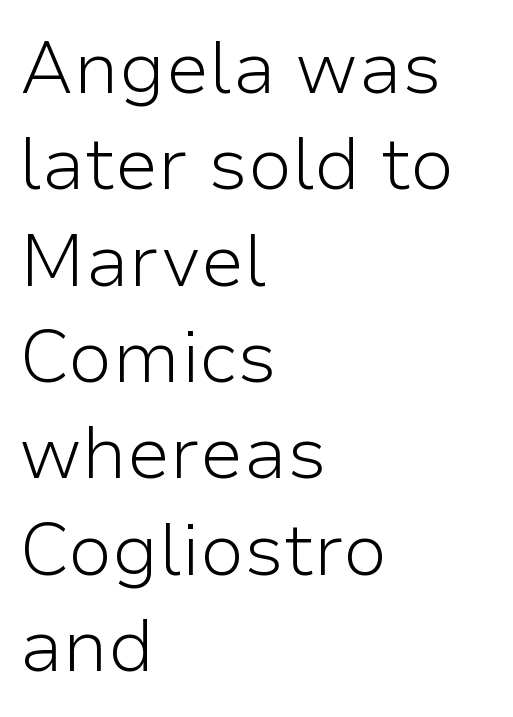
{"serif": "no", "italic": "no", "bold": "no", "weight": "light", "width": "normal", "stroke_contrast": "low", "x_height": "medium", "monospaced": "no", "underline": "no", "align": "left", "line_spacing": "normal", "line_spacing_ratio": 1.32, "letter_spacing": "normal", "letter_spacing_em": 0.0, "glyph_px": 73}
